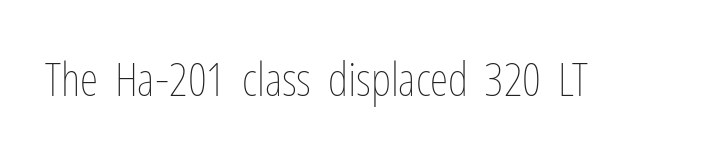
The image shows 47 px thin, condensed type, upright; set normal letter spacing, not underlined; low stroke contrast and a medium x-height.
